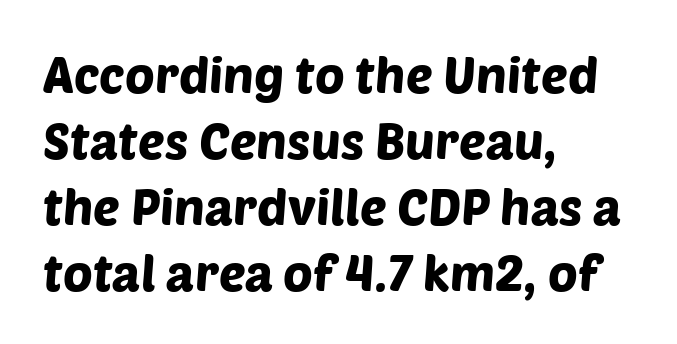
{"serif": "no", "width": "normal", "stroke_contrast": "low", "x_height": "large", "monospaced": "no", "underline": "no", "align": "left", "line_spacing": "normal", "line_spacing_ratio": 1.32, "letter_spacing": "normal", "letter_spacing_em": 0.0, "glyph_px": 50}
